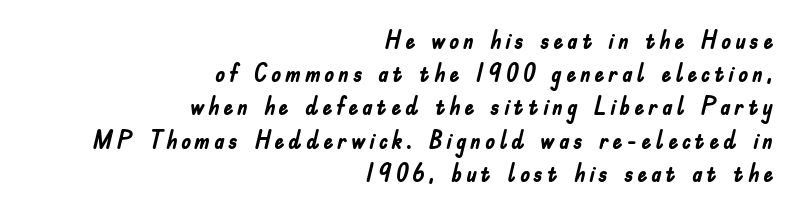
{"bold": "yes", "underline": "no", "align": "right", "line_spacing": "normal", "line_spacing_ratio": 1.33, "glyph_px": 25}
